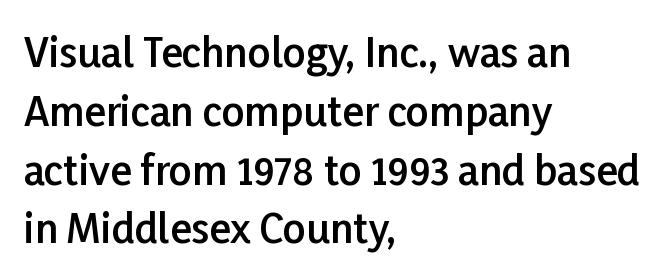
Q: Is the text bold? A: Semi-bold.
Q: Is the text italic (slanted)? A: No, it is upright.
Q: Is the typeface a serif or a sans-serif typeface? A: Sans-serif.
Q: Is the text underlined? A: No.
Q: How is the paragraph aligned? A: Left-aligned.
Q: Is the spacing between letters normal or unusually wide? A: Normal.
Q: Is the spacing between lines tight, normal or loose? A: Normal.
Q: Width (condensed, normal, or wide)? A: Normal.
Q: Stroke contrast? A: Low.
Q: x-height? A: Medium.
Q: Monospaced? A: No.
